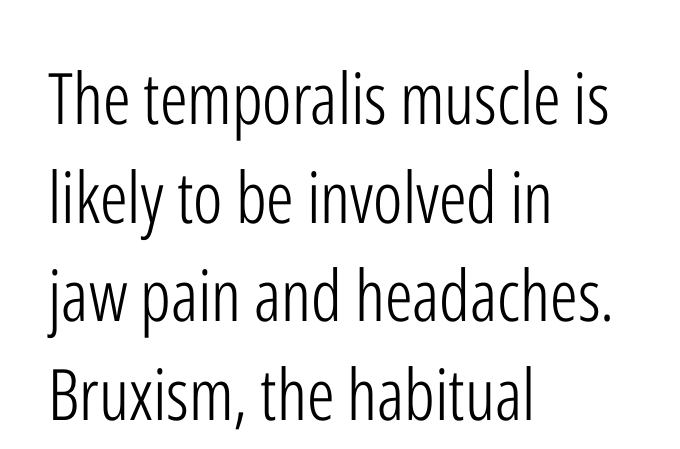
Q: Is the text bold? A: No.
Q: Is the text italic (slanted)? A: No, it is upright.
Q: Is the typeface a serif or a sans-serif typeface? A: Sans-serif.
Q: Is the text underlined? A: No.
Q: How is the paragraph aligned? A: Left-aligned.
Q: Is the spacing between letters normal or unusually wide? A: Normal.
Q: Is the spacing between lines tight, normal or loose? A: Normal.
Q: Width (condensed, normal, or wide)? A: Condensed.
Q: Stroke contrast? A: Low.
Q: x-height? A: Medium.
Q: Monospaced? A: No.
